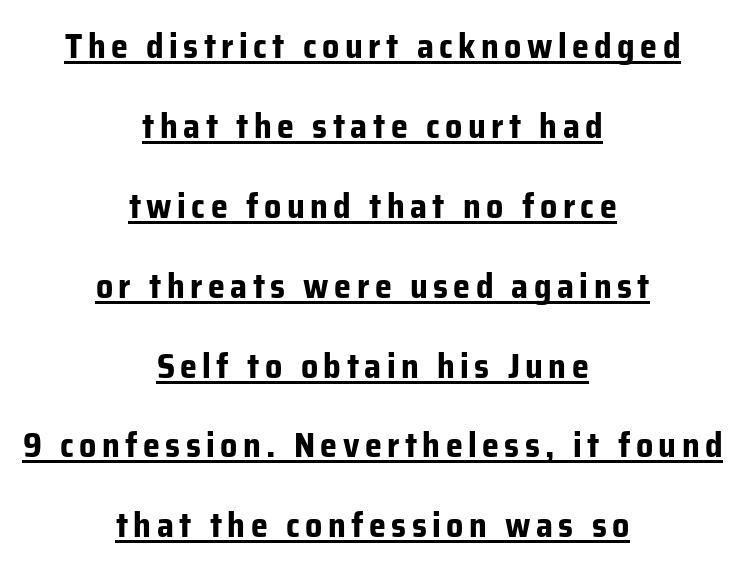
{"serif": "no", "italic": "no", "bold": "yes", "weight": "bold", "width": "normal", "stroke_contrast": "low", "x_height": "medium", "monospaced": "no", "underline": "yes", "align": "center", "line_spacing": "loose", "line_spacing_ratio": 2.35, "glyph_px": 34}
